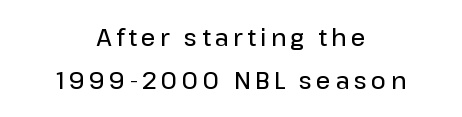
{"italic": "no", "bold": "semi", "underline": "no", "align": "center", "line_spacing_ratio": 1.85, "glyph_px": 23}
